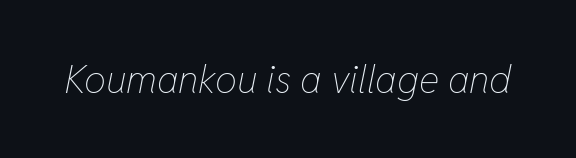
A bare baseline throughout the passage. This is not heavy type; no bold has been used. Short note: letters normally spaced. When letters slant like this, we call the style italic. A typesetter would call this proportional, since set widths differ per character.
